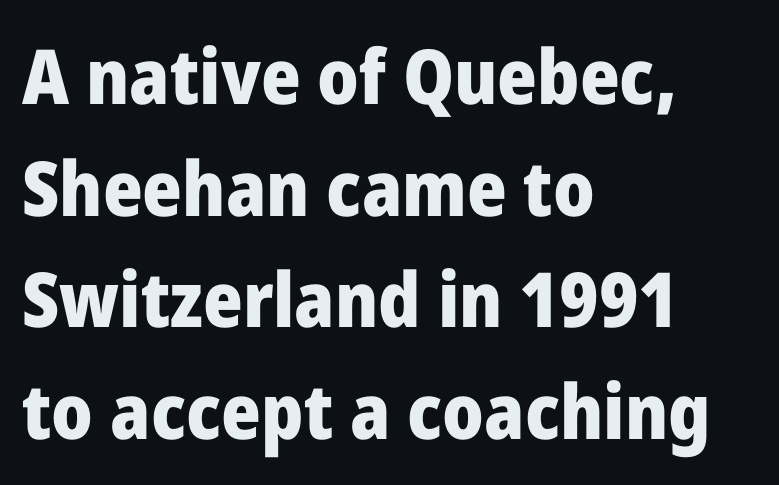
Plain, unruled lines of type. Which margin do the lines hug? The left one — the right edge is uneven. Regular leading. These lines keep a tight, regular rhythm from letter to letter. Are there feet on the stems? There aren't — it's a sans. Typographic density is high because the face is bold.
